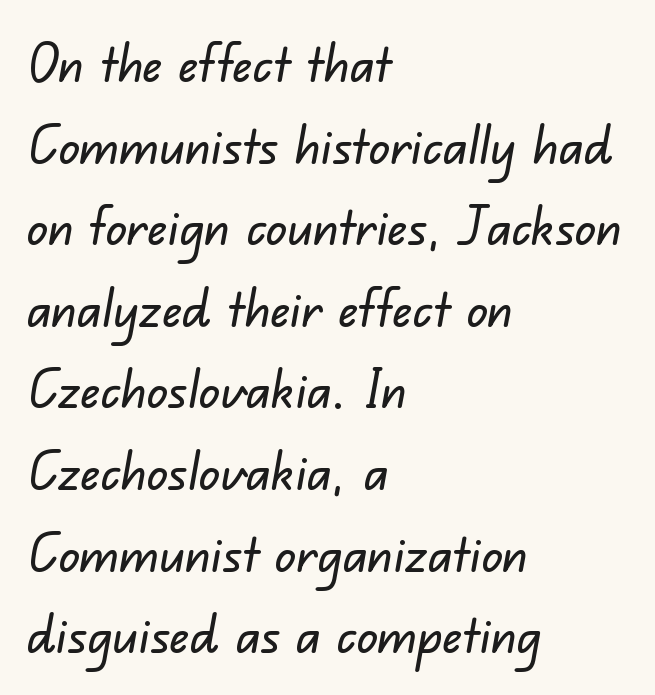
The image shows 53 px sans-serif type; set left-aligned, normal line spacing (1.54x), normal letter spacing, not underlined; low stroke contrast and a small x-height.
